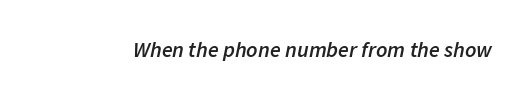
{"italic": "yes", "lean": "right", "slant_degrees": 11, "bold": "semi", "underline": "no", "letter_spacing": "normal", "letter_spacing_em": 0.0, "glyph_px": 22}
